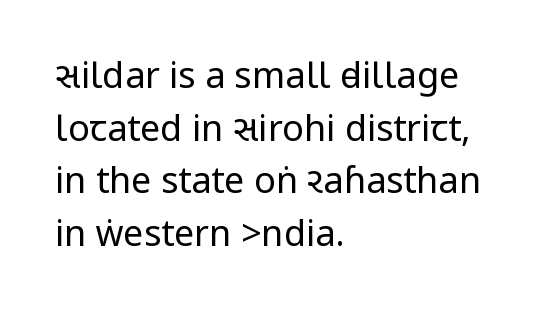
The image shows 36 px regular-weight, condensed sans-serif type, upright; set left-aligned, normal line spacing (1.46x), normal letter spacing, not underlined; low stroke contrast.
